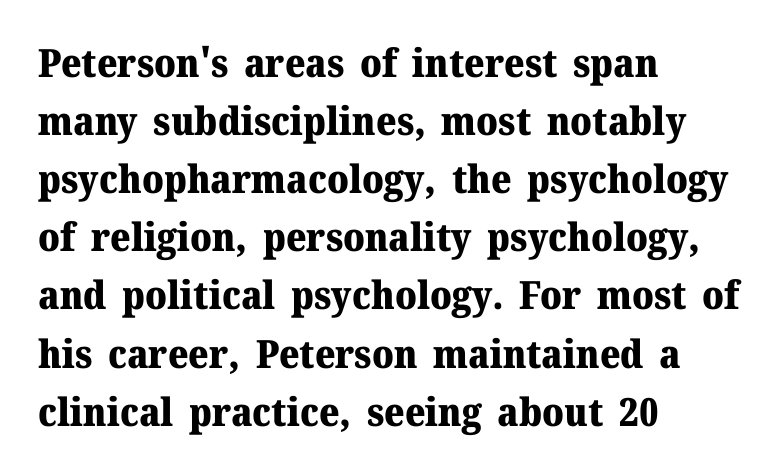
Q: Is the text bold? A: Yes.
Q: Is the text italic (slanted)? A: No, it is upright.
Q: Is the typeface a serif or a sans-serif typeface? A: Serif.
Q: Is the text underlined? A: No.
Q: How is the paragraph aligned? A: Left-aligned.
Q: Is the spacing between letters normal or unusually wide? A: Normal.
Q: Is the spacing between lines tight, normal or loose? A: Normal.
Q: Width (condensed, normal, or wide)? A: Normal.
Q: Stroke contrast? A: Medium.
Q: x-height? A: Medium.
Q: Monospaced? A: No.
